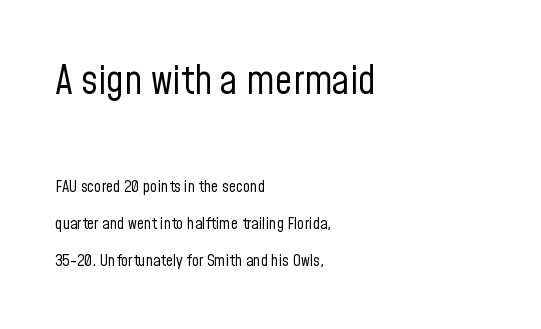
{"serif": "no", "italic": "no", "bold": "no", "weight": "regular", "width": "condensed", "stroke_contrast": "low", "x_height": "medium", "monospaced": "no", "underline": "no", "align": "left", "line_spacing": "loose", "line_spacing_ratio": 2.31, "letter_spacing": "normal", "letter_spacing_em": 0.0, "larger_block": "first", "size_ratio": 2.44, "glyph_px": 39}
